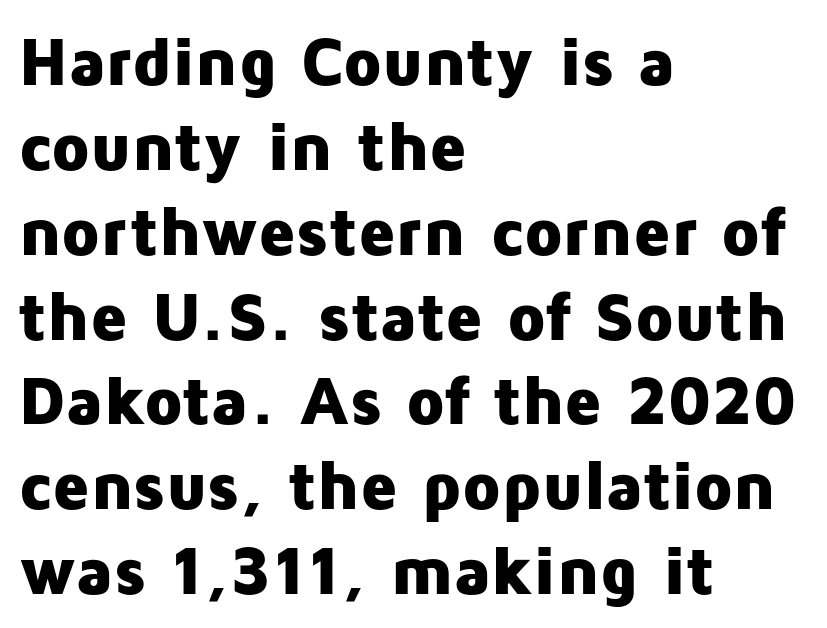
The image shows 69 px heavy sans-serif type, upright; set left-aligned, line spacing 1.23x, normal letter spacing, not underlined; low stroke contrast and a medium x-height.
